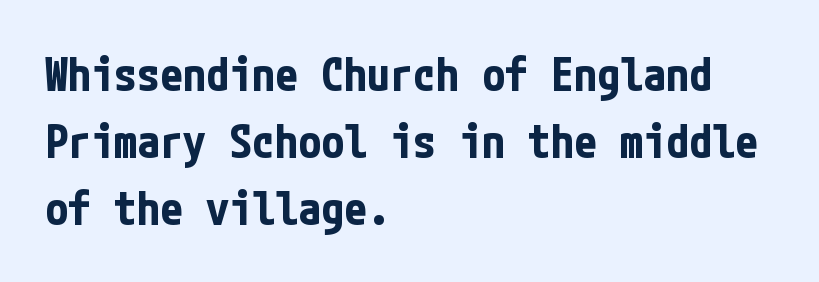
Italic: no, the glyphs are upright roman. Summary of weight: heavy, a full bold. Default kerning and tracking; the words read as compact shapes. I'd call this a sans setting — the letters go barefoot.
